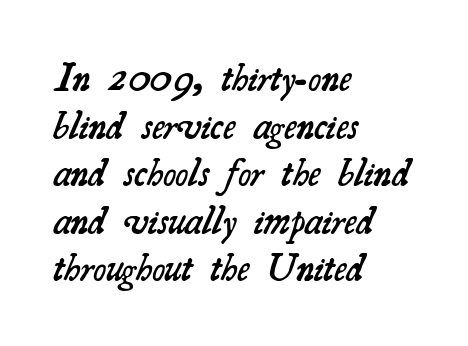
{"serif": "yes", "bold": "semi", "weight": "semibold", "width": "normal", "stroke_contrast": "medium", "x_height": "small", "monospaced": "no", "underline": "no", "align": "left", "line_spacing_ratio": 1.22, "letter_spacing": "normal", "letter_spacing_em": 0.0, "glyph_px": 39}
